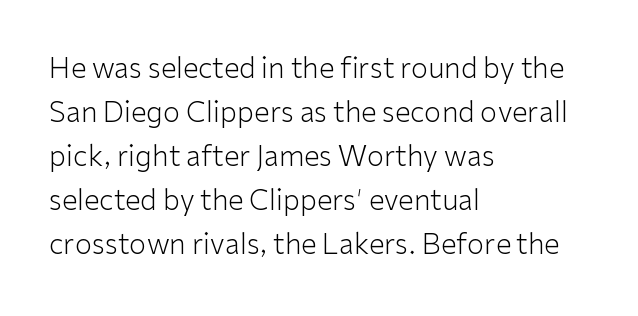
{"serif": "no", "italic": "no", "bold": "no", "weight": "light", "width": "normal", "stroke_contrast": "low", "x_height": "medium", "monospaced": "no", "underline": "no", "align": "left", "line_spacing": "normal", "line_spacing_ratio": 1.57, "letter_spacing": "normal", "letter_spacing_em": 0.0, "glyph_px": 28}
